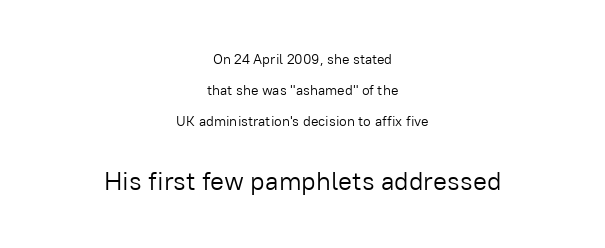
Q: Is the text bold? A: No.
Q: Is the text italic (slanted)? A: No, it is upright.
Q: Is the text underlined? A: No.
Q: How is the paragraph aligned? A: Centered.
Q: Is the spacing between letters normal or unusually wide? A: Normal.
Q: Is the spacing between lines tight, normal or loose? A: Loose.
Q: Which block of text is set in a larger size, the first (top) or the second (bottom)? A: The second (bottom) one.
